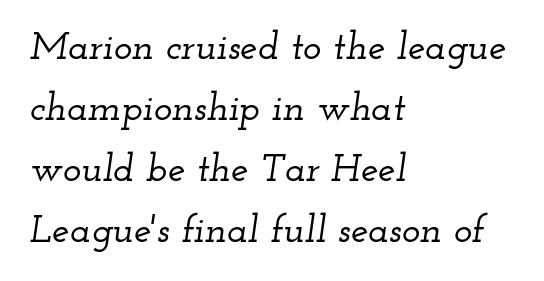
The image shows 39 px wide serif type, italic (leaning right); set left-aligned, normal line spacing (1.56x), normal letter spacing, not underlined; low stroke contrast and a small x-height.
